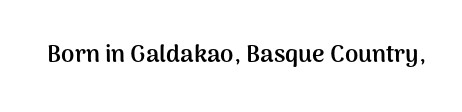
The image shows 24 px bold type, upright; set normal letter spacing, not underlined.
